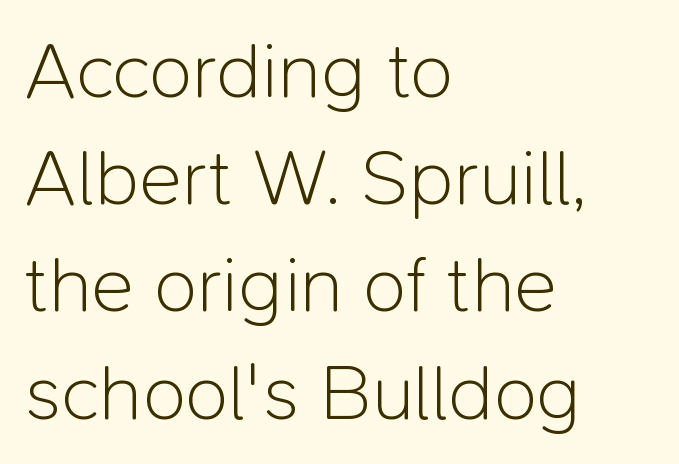
The image shows 80 px light sans-serif type, upright; set left-aligned, normal line spacing (1.34x), normal letter spacing, not underlined; low stroke contrast and a medium x-height.
